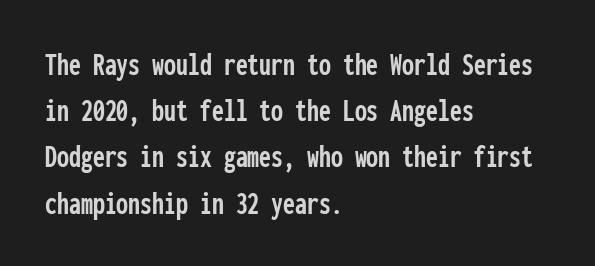
Check where the strokes stop: nothing finishes them off — pure sans. Descenders hang freely into open space. Reading down the column, the eye jumps a familiar distance to each next line. Tracking value appears to be zero — textbook default spacing.
